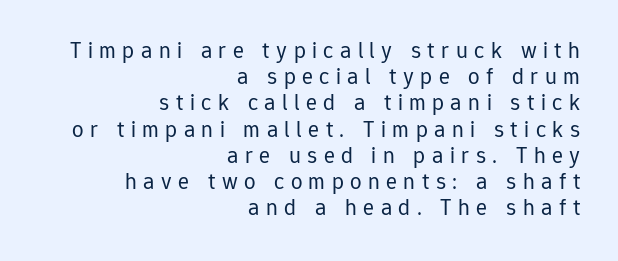
Q: Is the text bold? A: No.
Q: Is the text italic (slanted)? A: No, it is upright.
Q: Is the text underlined? A: No.
Q: How is the paragraph aligned? A: Right-aligned.
Q: Is the spacing between letters normal or unusually wide? A: Unusually wide.
Q: Is the spacing between lines tight, normal or loose? A: Tight.
